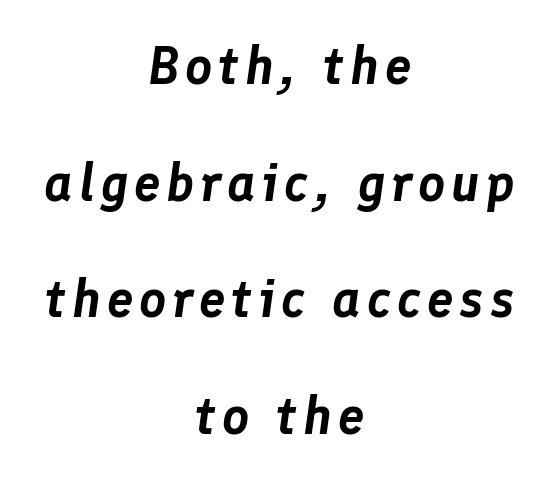
Q: Is the text italic (slanted)? A: Yes, it leans right by about 8 degrees.
Q: Is the text underlined? A: No.
Q: How is the paragraph aligned? A: Centered.
Q: Is the spacing between lines tight, normal or loose? A: Loose.
Q: Width (condensed, normal, or wide)? A: Normal.
Q: Stroke contrast? A: Low.
Q: x-height? A: Medium.
Q: Monospaced? A: No.
